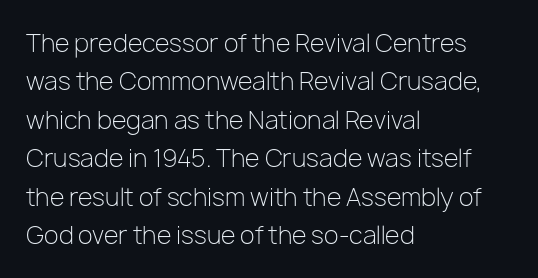
{"italic": "no", "bold": "no", "underline": "no", "align": "left", "line_spacing": "normal", "line_spacing_ratio": 1.6, "letter_spacing": "normal", "letter_spacing_em": 0.0, "glyph_px": 24}
